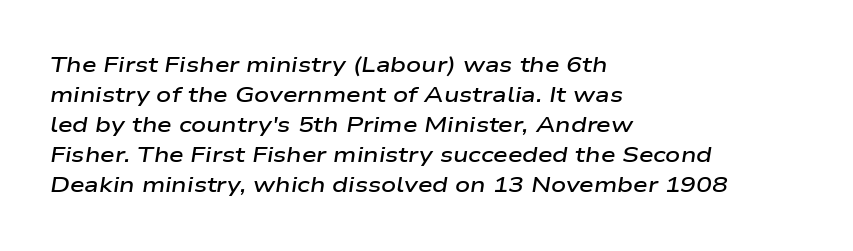
The image shows 21 px text type, italic (leaning right); set left-aligned, normal line spacing (1.43x), normal letter spacing, not underlined.
